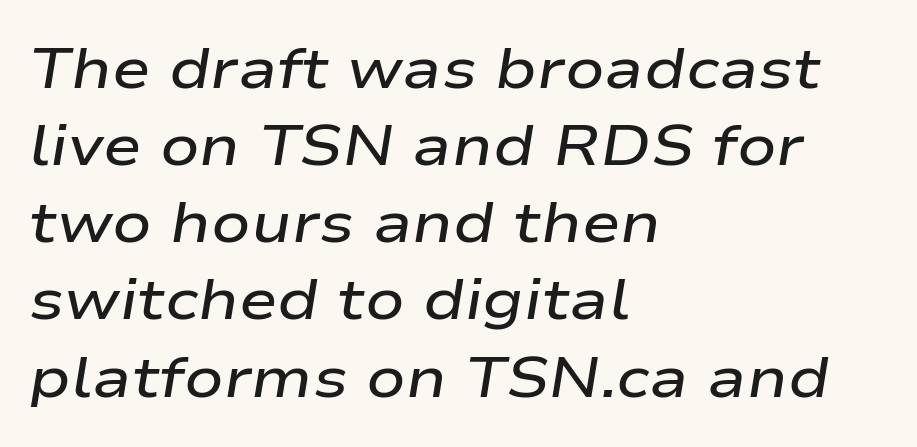
Q: Is the text bold? A: Semi-bold.
Q: Is the text italic (slanted)? A: Yes, it leans right by about 9 degrees.
Q: Is the text underlined? A: No.
Q: How is the paragraph aligned? A: Left-aligned.
Q: Is the spacing between letters normal or unusually wide? A: Normal.
Q: Is the spacing between lines tight, normal or loose? A: Normal.
Q: Width (condensed, normal, or wide)? A: Wide.
Q: Stroke contrast? A: Low.
Q: x-height? A: Medium.
Q: Monospaced? A: No.
